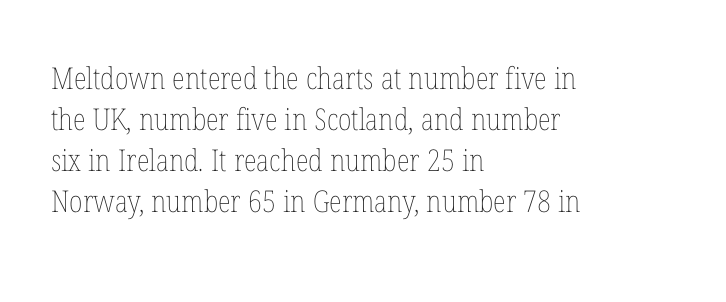
Tracking here is standard; glyphs follow each other at the usual distance. The typesetter chose a ragged-right arrangement here. Summary of weight: not heavy and not bold. A typesetter would call this proportional, since set widths differ per character. Rendered with straight, roman letterforms. These lines sit exactly where default settings would place them.
